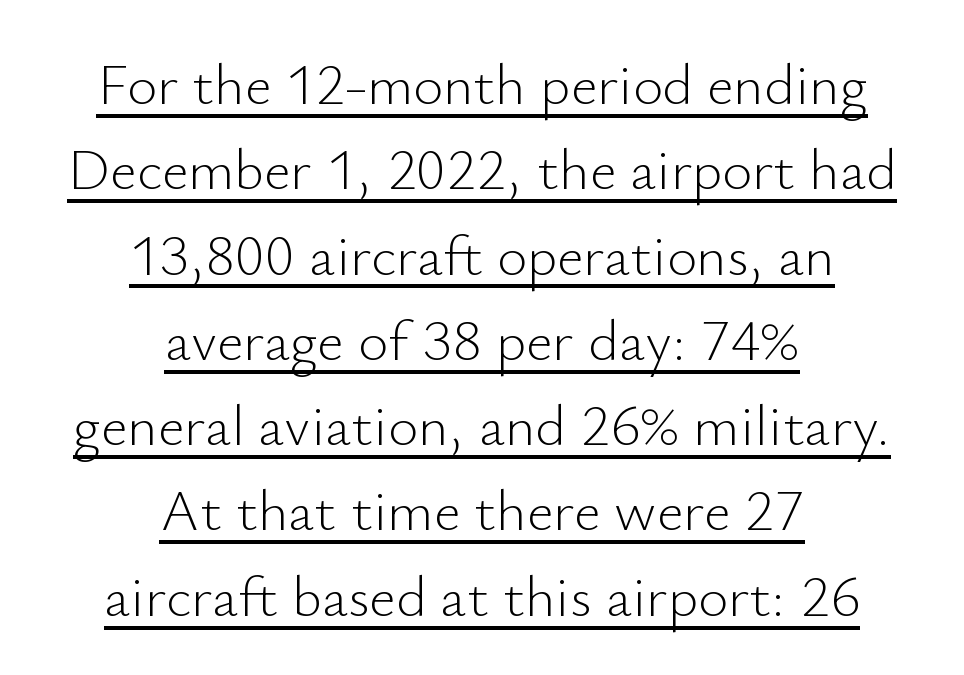
The image shows 58 px light sans-serif type, upright; set centered, normal line spacing (1.47x), normal letter spacing, underlined; low stroke contrast and a small x-height.
